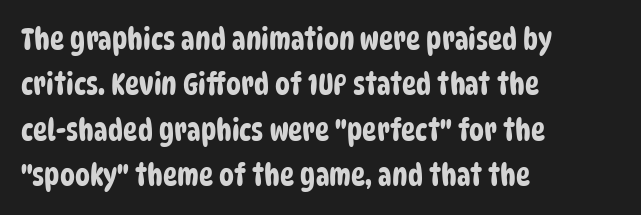
Q: Is the typeface a serif or a sans-serif typeface? A: Sans-serif.
Q: Is the text underlined? A: No.
Q: How is the paragraph aligned? A: Left-aligned.
Q: Is the spacing between letters normal or unusually wide? A: Normal.
Q: Is the spacing between lines tight, normal or loose? A: Normal.
Q: Width (condensed, normal, or wide)? A: Condensed.
Q: Stroke contrast? A: Low.
Q: x-height? A: Large.
Q: Monospaced? A: No.
